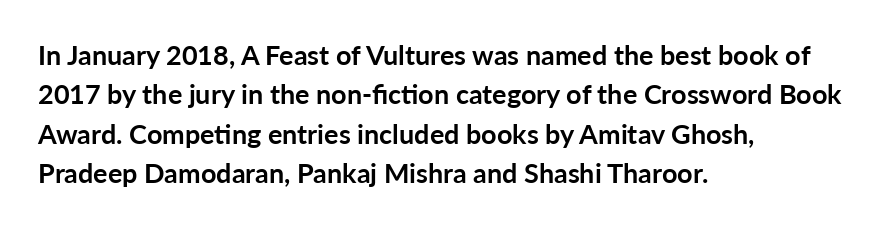
The line texture is even and compact thanks to regular tracking. Notice how the passage keeps a crisp vertical edge on the left only. Rendered with straight, roman letterforms. A bare baseline throughout the passage. One glance says typical: line gaps are just what's usual.
